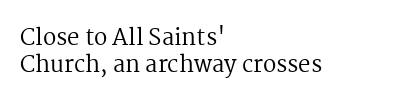
Q: Is the text bold? A: No.
Q: Is the text italic (slanted)? A: No, it is upright.
Q: Is the text underlined? A: No.
Q: How is the paragraph aligned? A: Left-aligned.
Q: Is the spacing between letters normal or unusually wide? A: Normal.
